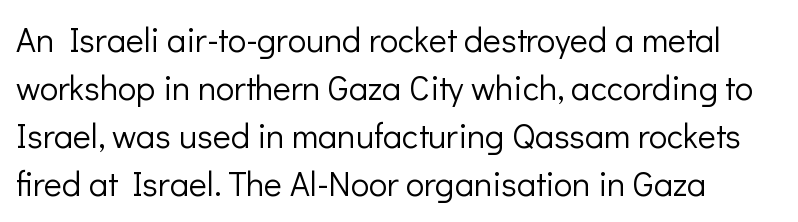
The image shows 34 px light sans-serif type, upright; set normal line spacing (1.41x), normal letter spacing, not underlined; low stroke contrast and a medium x-height.
